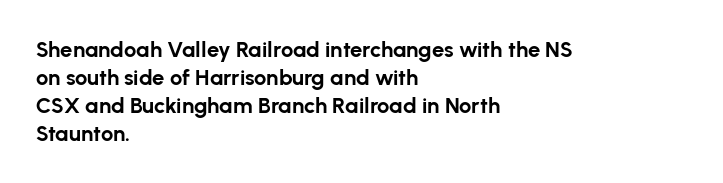
{"italic": "no", "bold": "yes", "underline": "no", "align": "left", "line_spacing": "normal", "line_spacing_ratio": 1.27, "letter_spacing": "normal", "letter_spacing_em": 0.0, "glyph_px": 22}
